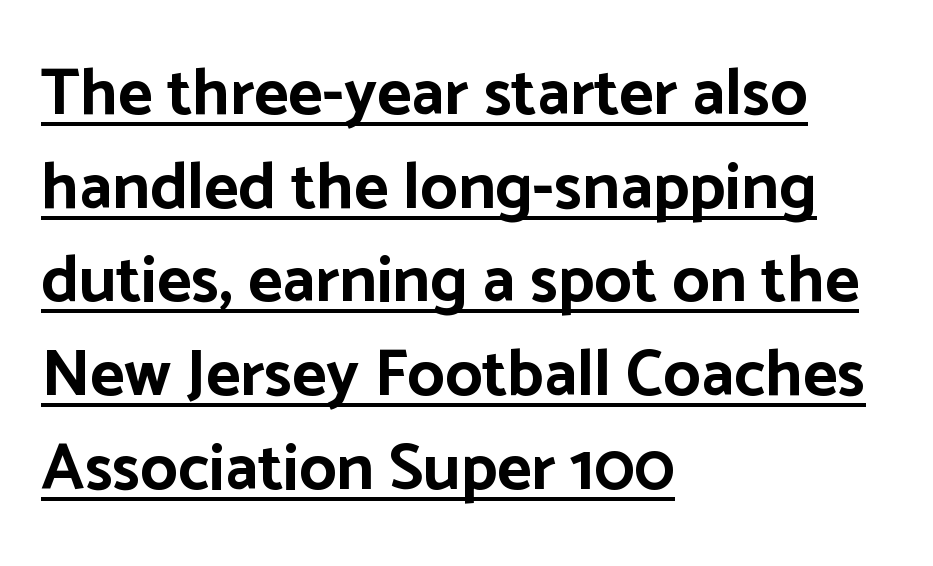
The image shows 66 px bold sans-serif type, upright; set left-aligned, normal line spacing (1.42x), normal letter spacing, underlined; low stroke contrast and a medium x-height.
